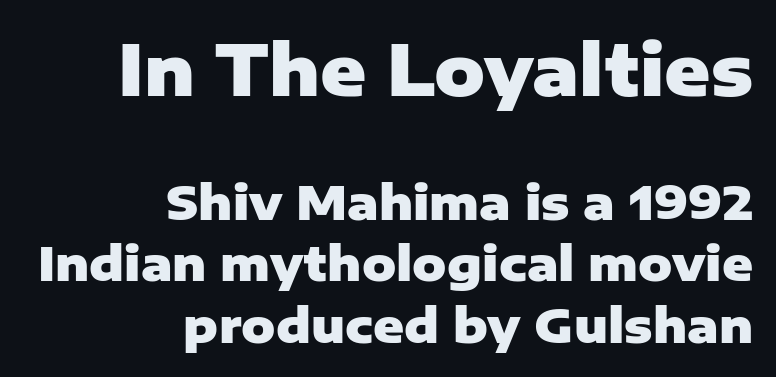
{"serif": "no", "italic": "no", "bold": "yes", "weight": "heavy", "width": "normal", "stroke_contrast": "low", "x_height": "medium", "monospaced": "no", "underline": "no", "align": "right", "line_spacing": "normal", "line_spacing_ratio": 1.31, "letter_spacing": "normal", "letter_spacing_em": 0.0, "larger_block": "first", "size_ratio": 1.49, "glyph_px": 70}
